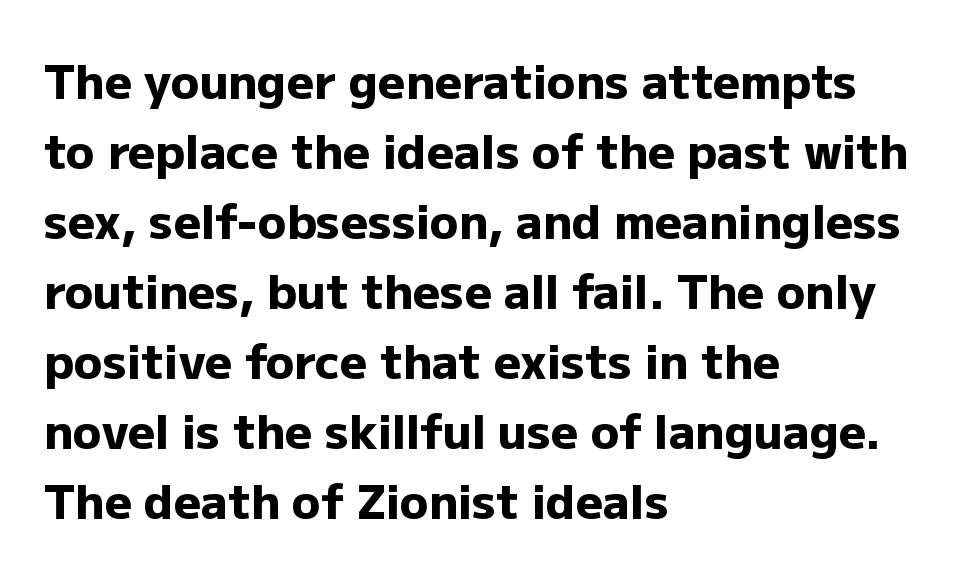
Do the letters lean? They stand straight. A normal amount of white space separates one row of letters from the next. This sample uses plain, unmodified letter spacing. Each glyph is drawn with heavy, bold strokes.
